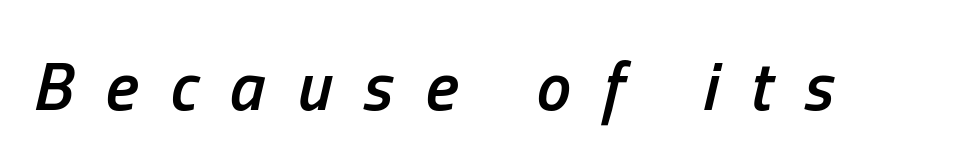
{"italic": "yes", "lean": "right", "slant_degrees": 13, "bold": "semi", "weight": "semibold", "width": "condensed", "stroke_contrast": "low", "x_height": "medium", "monospaced": "no", "underline": "no", "letter_spacing": "wide", "letter_spacing_em": 0.46, "glyph_px": 69}
